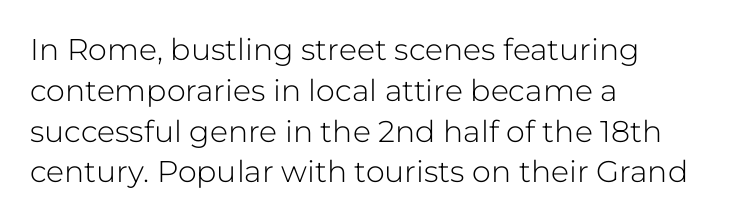
The baseline area is clear. Quick note: interline space is typical. This is roman type, the default non-slanted kind. The lines in this sample share a left origin and differ only in where they stop. Each letter keeps its own natural width here, so spacing adapts to shape.
